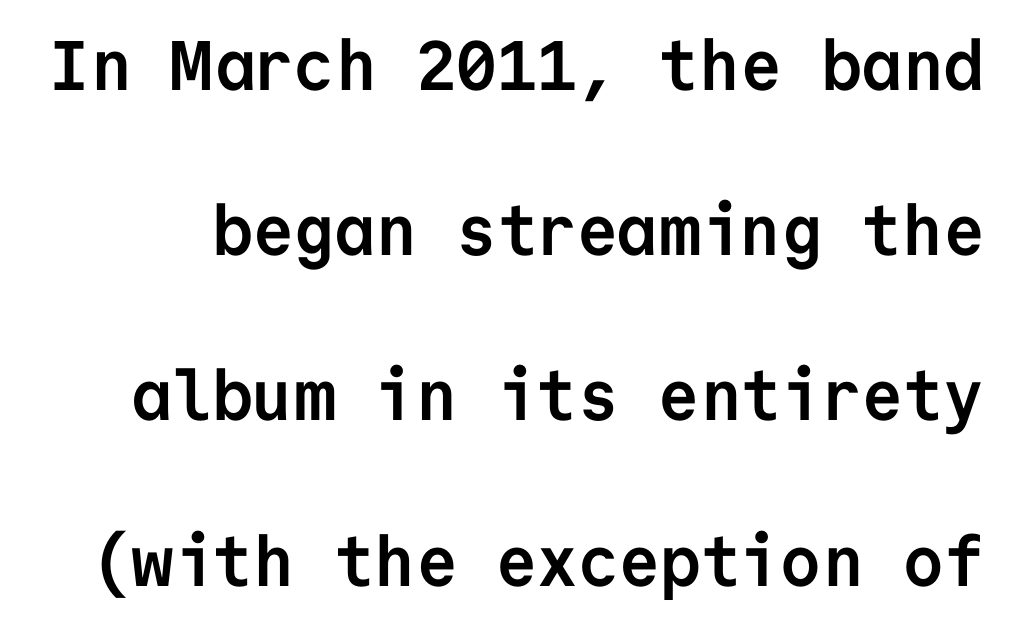
No italicization has been applied; the sample stays upright. Notice the wide empty band between every row — that's loose leading. The face used here is rendered with its standard letterfit. I'd describe the lettering as bold — thick and assertive. This sample has the even, mechanical cadence of fixed-width lettering. The passage shown is not underscored anywhere.
